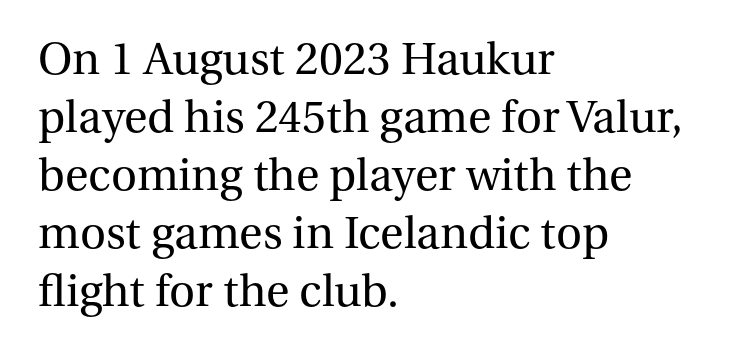
Honestly, the letter spacing is just normal — you wouldn't notice it. Stroke terminals: seriffed. Glance below the letters and you will spot only blank space. The axis of the letterforms is exactly vertical. Weight: not bold — regular or lighter. These lines are set flush left with a ragged right edge.
